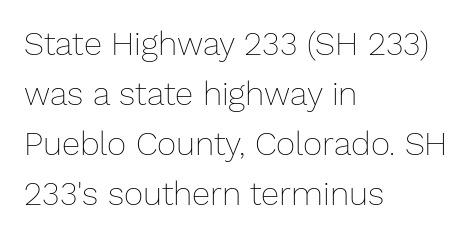
{"italic": "no", "bold": "no", "weight": "thin", "width": "normal", "stroke_contrast": "low", "x_height": "medium", "monospaced": "no", "underline": "no", "align": "left", "line_spacing": "normal", "line_spacing_ratio": 1.52, "letter_spacing": "normal", "letter_spacing_em": 0.0, "glyph_px": 33}
